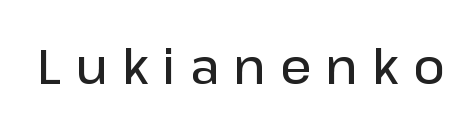
The image shows 49 px semibold sans-serif type, upright; set unusually wide letter spacing (+0.29 em), not underlined; low stroke contrast and a medium x-height.
